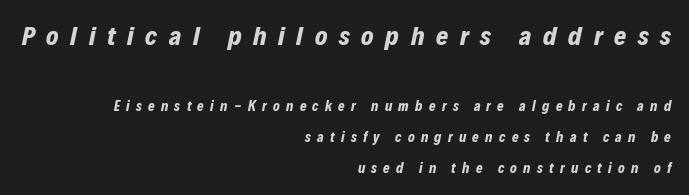
Q: Is the text bold? A: Yes.
Q: Is the text italic (slanted)? A: Yes, it leans right by about 12 degrees.
Q: Is the text underlined? A: No.
Q: How is the paragraph aligned? A: Right-aligned.
Q: Is the spacing between letters normal or unusually wide? A: Unusually wide.
Q: Is the spacing between lines tight, normal or loose? A: Loose.
Q: Which block of text is set in a larger size, the first (top) or the second (bottom)? A: The first (top) one.
